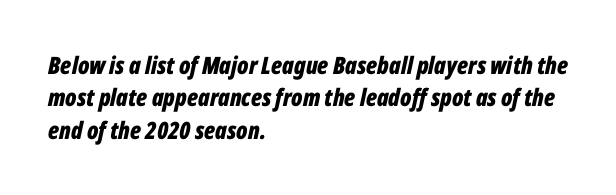
Looking at the ascenders, they clearly lean. Has an underline been added? It has not. This block has exactly the height ordinary leading produces. Which margin do the lines hug? The left one — the right edge is uneven. This is heavy type, rendered in bold. The letterforms sit shoulder to shoulder at normal distance.
